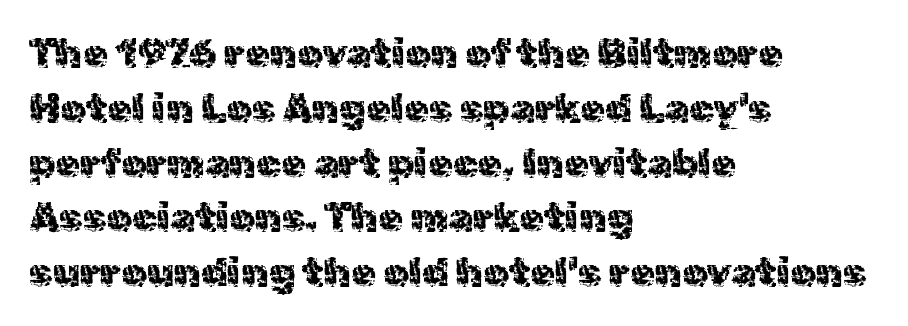
Here the designer chose a conventional face with non-uniform glyph widths. Heaviness? Minimal to ordinary, like unemphasized prose. Vertical strokes here are truly vertical. Vertical spacing — default. If you drew a ruler down the left edge, every line would touch it. Anything drawn beneath the words? Only blank space.
